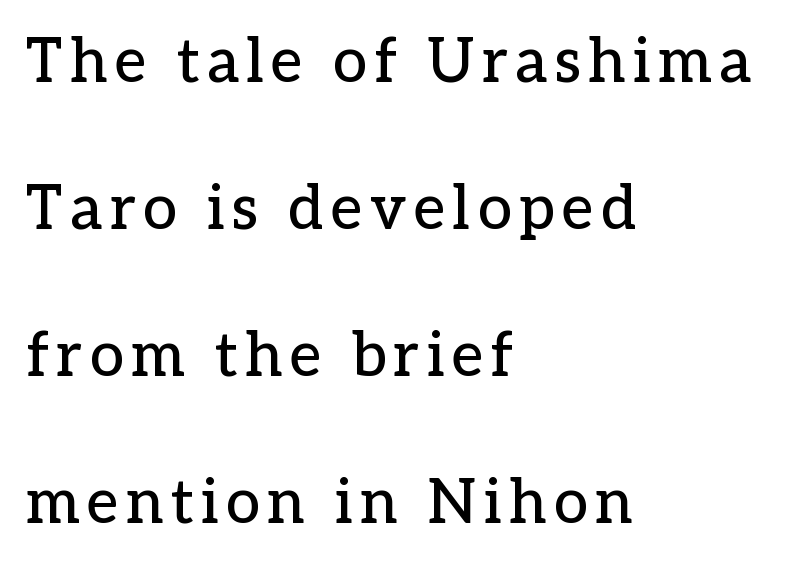
The lines are quadded left. Character widths vary here, with narrow letters taking less room than wide ones. Does the leading feel generous? Absolutely, it's lavish. Is there any slant? The stems are plumb.
